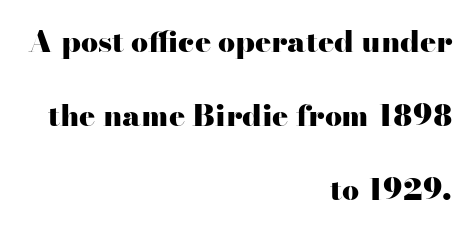
The line texture is even and compact thanks to regular tracking. A typesetter would call this proportional, since set widths differ per character. This rendering uses right alignment, leaving the left contour irregular. Descenders hang freely into open space. The font is running at its bold setting.
